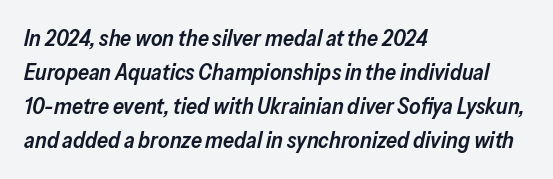
Q: Is the text bold? A: Semi-bold.
Q: Is the text italic (slanted)? A: Yes, it leans right by about 13 degrees.
Q: Is the text underlined? A: No.
Q: How is the paragraph aligned? A: Left-aligned.
Q: Is the spacing between letters normal or unusually wide? A: Normal.
Q: Is the spacing between lines tight, normal or loose? A: Normal.
